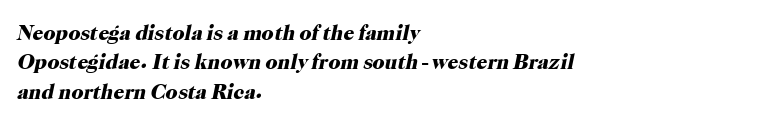
Which margin do the lines hug? The left one — the right edge is uneven. Compared with an ordinary text face, these strokes are far heavier — a full bold. Compared with typical paragraphs, the rows here are spaced about the same. The letters sit at their default tracking, neither squeezed nor spread.
